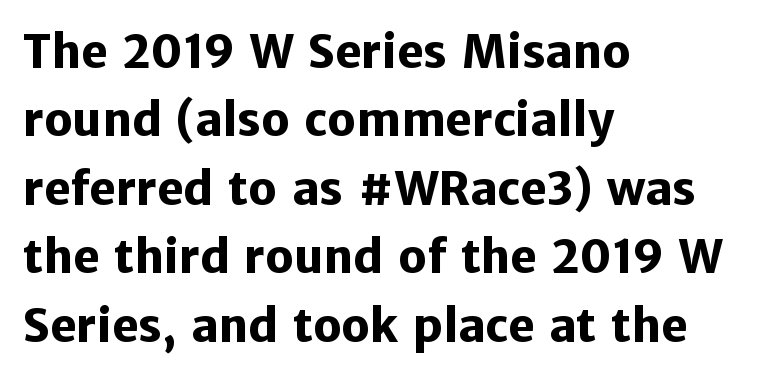
This sample uses plain, unmodified letter spacing. The passage shown stacks its lines at a standard gap. Typeset ragged right — the left edge is the straight one. When letters stand straight like this, we call the style roman or upright. Classification — sans serif.
